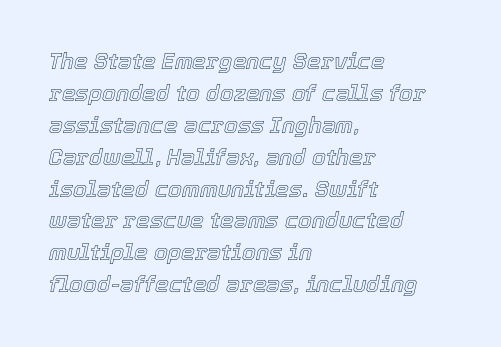
The image shows 22 px text type, italic (leaning right); set left-aligned, normal line spacing (1.45x), normal letter spacing, not underlined.
